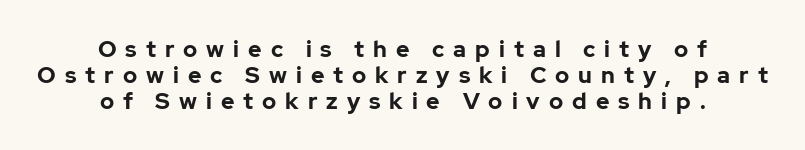
The paragraph has two soft edges and a firm central axis. The typesetting leans heavy: a genuine bold. Vertical strokes here are truly vertical. Is there much room between lines? No — they nearly touch. A bare baseline throughout the passage. How are the letters spaced? Widely, with obvious added tracking.
